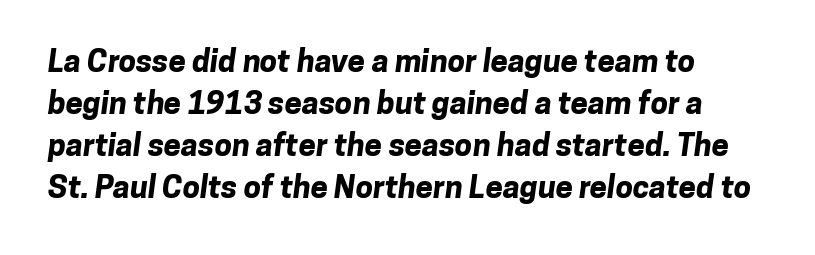
The image shows 31 px bold sans-serif type; set normal line spacing (1.36x), normal letter spacing, not underlined; low stroke contrast and a medium x-height.
